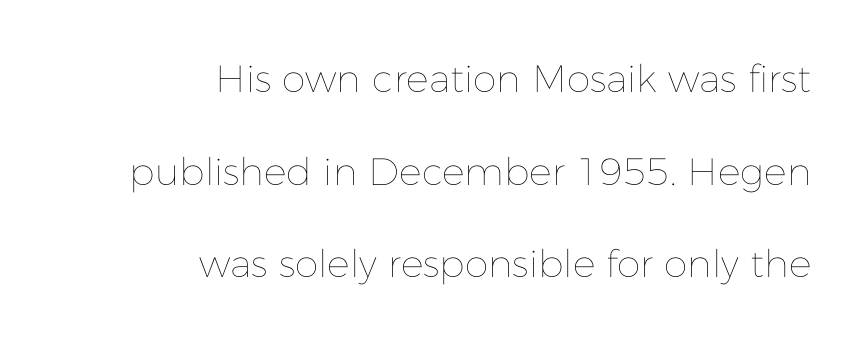
Q: Is the text bold? A: No.
Q: Is the text italic (slanted)? A: No, it is upright.
Q: Is the text underlined? A: No.
Q: How is the paragraph aligned? A: Right-aligned.
Q: Is the spacing between letters normal or unusually wide? A: Normal.
Q: Is the spacing between lines tight, normal or loose? A: Loose.
Q: Width (condensed, normal, or wide)? A: Normal.
Q: Stroke contrast? A: Low.
Q: x-height? A: Medium.
Q: Monospaced? A: No.
